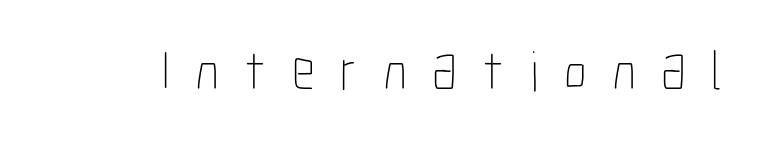
The lettering stays uniformly vertical, giving the passage a roman look. Caption: expanded tracking, letters set apart. Ink coverage per letter is moderate at most. The foot of each line stays bare and open.
